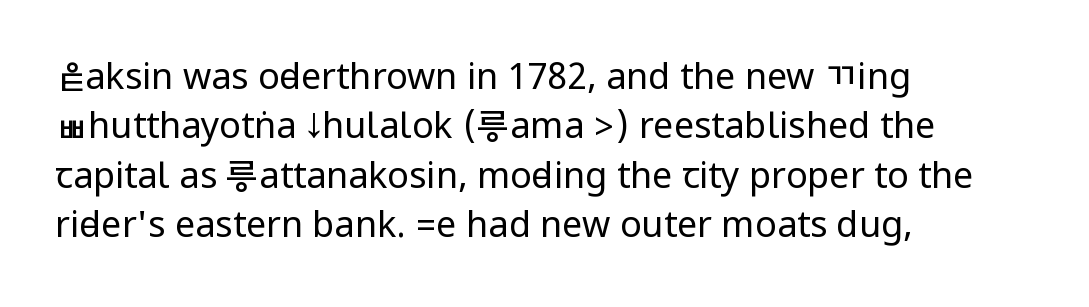
{"serif": "no", "italic": "no", "bold": "no", "weight": "regular", "width": "condensed", "stroke_contrast": "low", "underline": "no", "align": "left", "line_spacing": "normal", "line_spacing_ratio": 1.37, "letter_spacing": "normal", "letter_spacing_em": 0.0, "glyph_px": 36}
